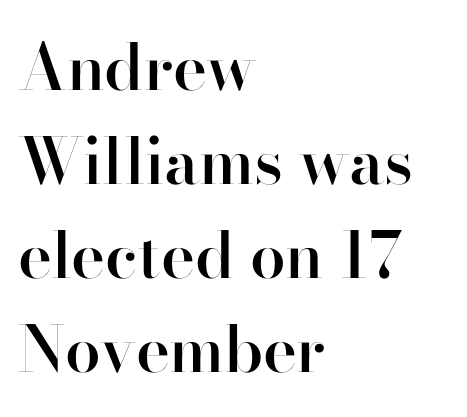
{"serif": "no", "italic": "no", "bold": "semi", "weight": "semibold", "width": "normal", "stroke_contrast": "high", "x_height": "small", "monospaced": "no", "underline": "no", "align": "left", "line_spacing": "normal", "line_spacing_ratio": 1.47, "letter_spacing": "normal", "letter_spacing_em": 0.0, "glyph_px": 64}
